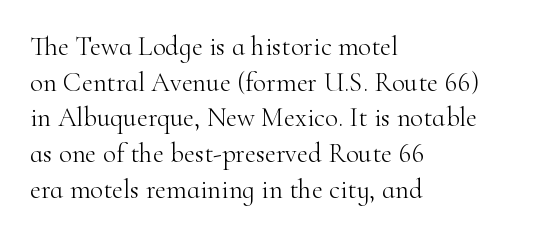
The image shows 27 px text type, upright; set left-aligned, normal line spacing (1.32x), normal letter spacing, not underlined.
